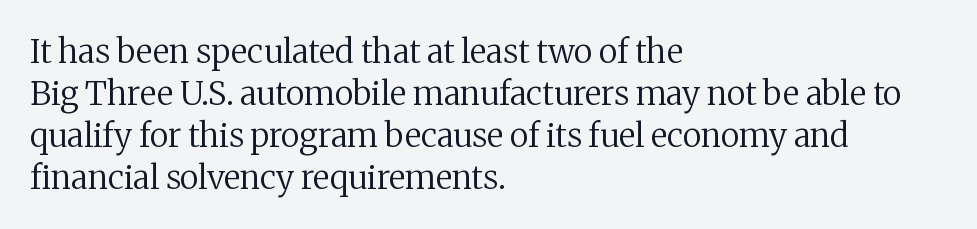
{"serif": "yes", "italic": "no", "bold": "no", "weight": "regular", "width": "normal", "stroke_contrast": "medium", "x_height": "medium", "monospaced": "no", "underline": "no", "align": "left", "line_spacing": "normal", "line_spacing_ratio": 1.27, "letter_spacing": "normal", "letter_spacing_em": 0.0, "glyph_px": 33}
